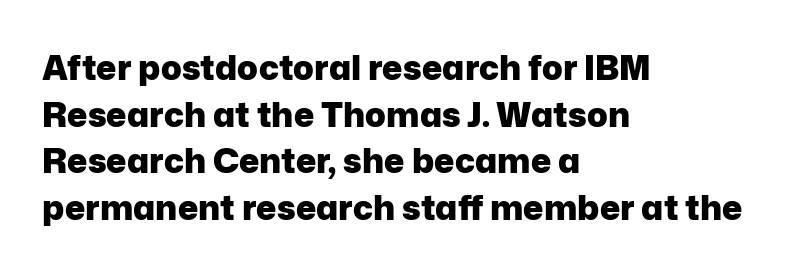
Q: Is the text bold? A: Yes.
Q: Is the text italic (slanted)? A: No, it is upright.
Q: Is the typeface a serif or a sans-serif typeface? A: Sans-serif.
Q: Is the text underlined? A: No.
Q: How is the paragraph aligned? A: Left-aligned.
Q: Is the spacing between letters normal or unusually wide? A: Normal.
Q: Is the spacing between lines tight, normal or loose? A: Normal.
Q: Width (condensed, normal, or wide)? A: Normal.
Q: Stroke contrast? A: Low.
Q: x-height? A: Medium.
Q: Monospaced? A: No.
